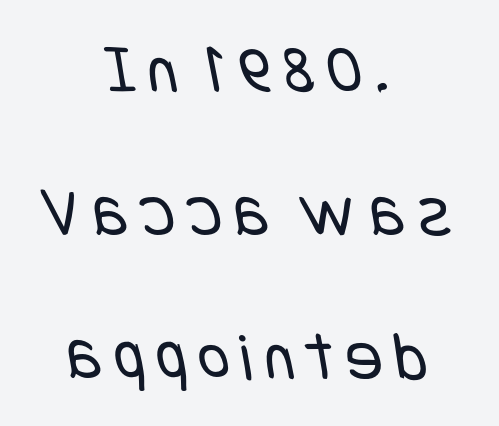
Q: Is the text bold? A: No.
Q: Is the typeface a serif or a sans-serif typeface? A: Sans-serif.
Q: Is the text underlined? A: No.
Q: How is the paragraph aligned? A: Centered.
Q: Is the spacing between lines tight, normal or loose? A: Loose.
Q: Width (condensed, normal, or wide)? A: Condensed.
Q: Stroke contrast? A: Low.
Q: x-height? A: Large.
